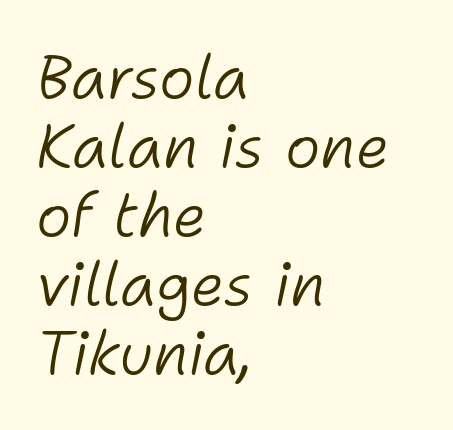
Q: Is the text bold? A: No.
Q: Is the text italic (slanted)? A: Yes, it leans right by about 11 degrees.
Q: Is the text underlined? A: No.
Q: How is the paragraph aligned? A: Left-aligned.
Q: Is the spacing between letters normal or unusually wide? A: Normal.
Q: Is the spacing between lines tight, normal or loose? A: Tight.
Q: Width (condensed, normal, or wide)? A: Normal.
Q: Stroke contrast? A: Low.
Q: x-height? A: Medium.
Q: Monospaced? A: No.
